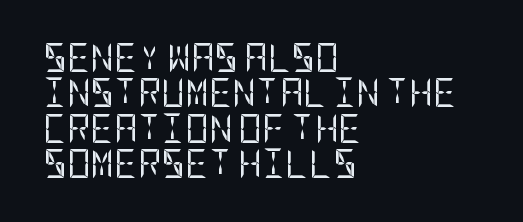
{"serif": "no", "italic": "no", "bold": "no", "weight": "regular", "width": "condensed", "stroke_contrast": "low", "x_height": "large", "underline": "no", "align": "left", "line_spacing_ratio": 1.22, "letter_spacing": "normal", "letter_spacing_em": 0.0, "glyph_px": 29}
